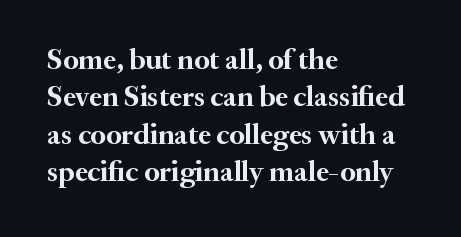
These lines are rendered in a variable-pitch font. The tracking reads as untouched default to a designer's eye. A classic flush-left, rag-right setting is used for this passage. Is the type bold? Yes — the strokes are clearly thick and heavy.
